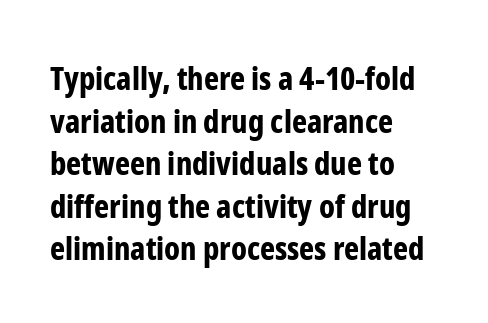
The image shows 32 px bold, condensed sans-serif type, upright; set left-aligned, normal line spacing (1.33x), normal letter spacing, not underlined; low stroke contrast and a medium x-height.
